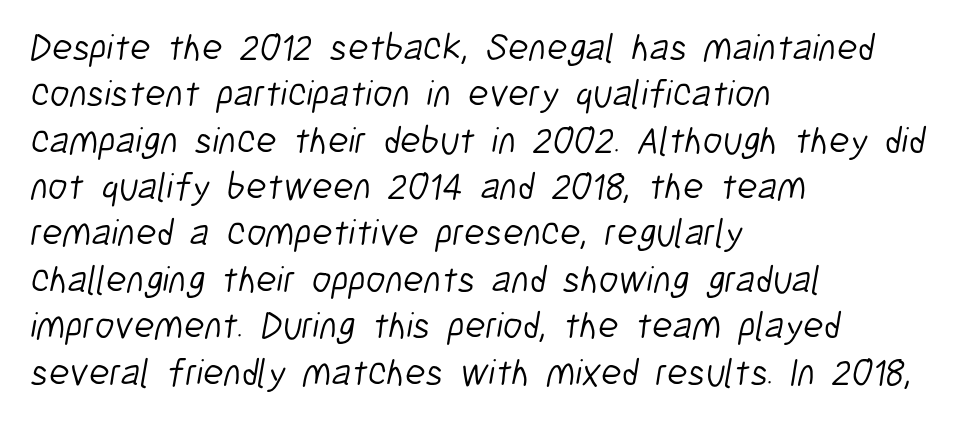
Q: Is the text bold? A: No.
Q: Is the typeface a serif or a sans-serif typeface? A: Sans-serif.
Q: Is the text underlined? A: No.
Q: How is the paragraph aligned? A: Left-aligned.
Q: Is the spacing between letters normal or unusually wide? A: Normal.
Q: Width (condensed, normal, or wide)? A: Condensed.
Q: Stroke contrast? A: Low.
Q: x-height? A: Medium.
Q: Monospaced? A: No.
